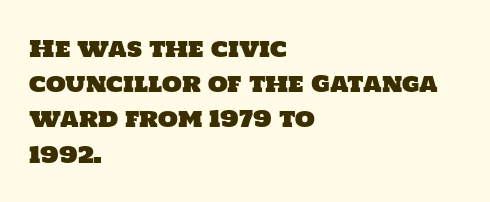
The rendering keeps characters at their native spacing. The zone under the glyphs is completely vacant. Teacher's note: observe the even left margin — that is flush-left alignment. Baseline-to-baseline distance is the conventional proportion of letter height.
